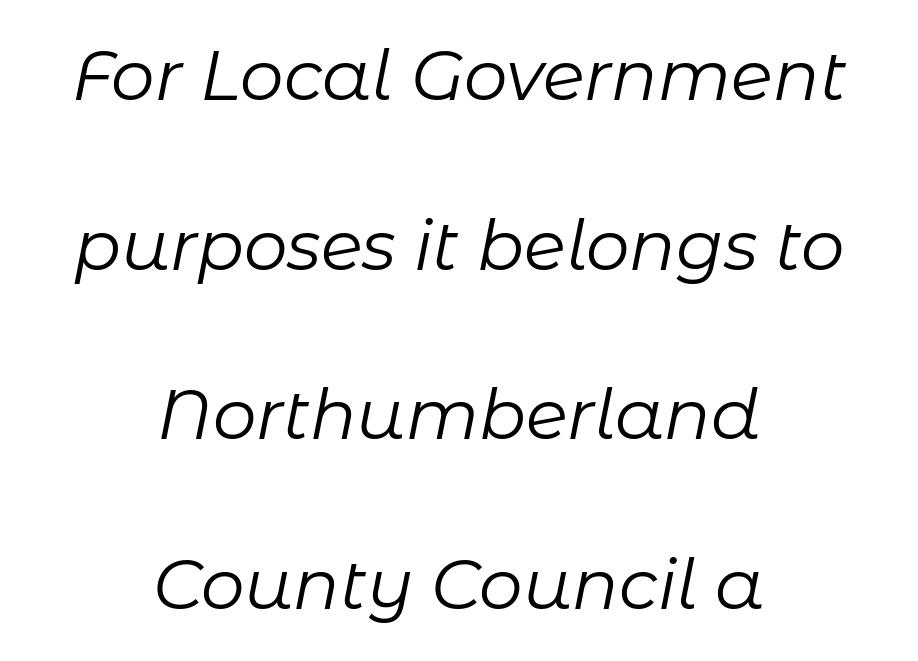
Q: Is the text bold? A: No.
Q: Is the text italic (slanted)? A: Yes, it leans right by about 11 degrees.
Q: Is the text underlined? A: No.
Q: How is the paragraph aligned? A: Centered.
Q: Is the spacing between letters normal or unusually wide? A: Normal.
Q: Is the spacing between lines tight, normal or loose? A: Loose.
Q: Width (condensed, normal, or wide)? A: Normal.
Q: Stroke contrast? A: Low.
Q: x-height? A: Medium.
Q: Monospaced? A: No.
